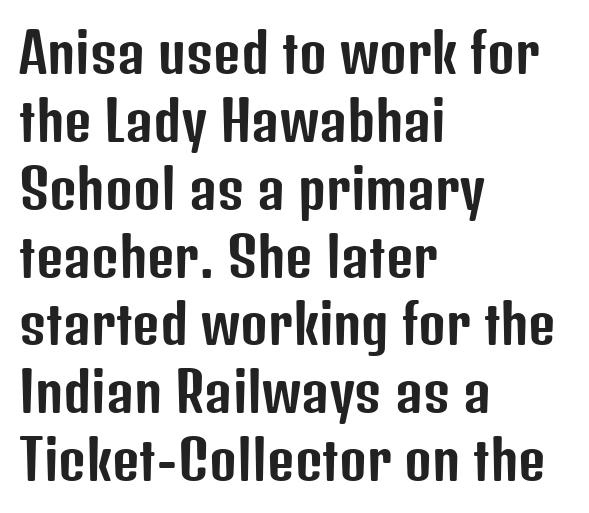
The image shows 53 px condensed sans-serif type, upright; set left-aligned, normal line spacing (1.28x), normal letter spacing, not underlined; low stroke contrast and a medium x-height.
